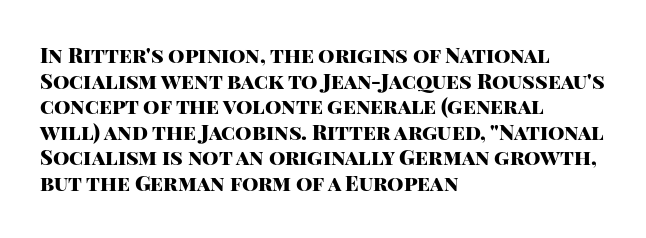
Q: Is the text bold? A: Yes.
Q: Is the text italic (slanted)? A: No, it is upright.
Q: Is the text underlined? A: No.
Q: How is the paragraph aligned? A: Left-aligned.
Q: Is the spacing between letters normal or unusually wide? A: Normal.
